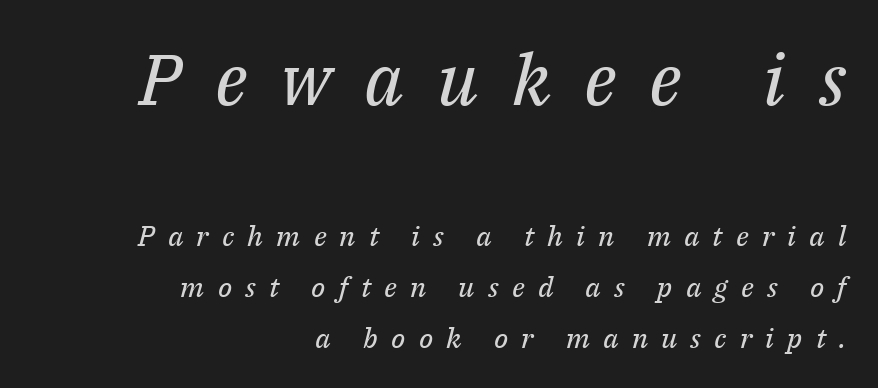
Q: Is the text bold? A: No.
Q: Is the text italic (slanted)? A: Yes, it leans right by about 14 degrees.
Q: Is the typeface a serif or a sans-serif typeface? A: Serif.
Q: Is the text underlined? A: No.
Q: How is the paragraph aligned? A: Right-aligned.
Q: Is the spacing between letters normal or unusually wide? A: Unusually wide.
Q: Which block of text is set in a larger size, the first (top) or the second (bottom)? A: The first (top) one.
Q: Width (condensed, normal, or wide)? A: Normal.
Q: Stroke contrast? A: Medium.
Q: x-height? A: Medium.
Q: Monospaced? A: No.
